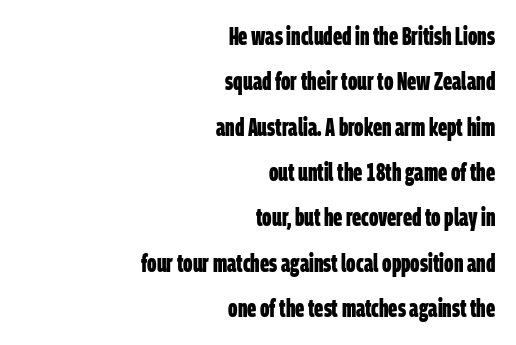
The image shows 24 px bold type; set right-aligned, line spacing 1.89x, normal letter spacing, not underlined.
